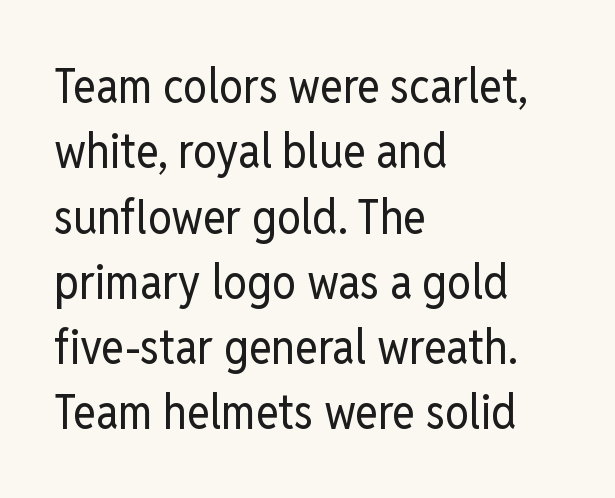
Q: Is the text bold? A: No.
Q: Is the text italic (slanted)? A: No, it is upright.
Q: Is the typeface a serif or a sans-serif typeface? A: Sans-serif.
Q: Is the text underlined? A: No.
Q: How is the paragraph aligned? A: Left-aligned.
Q: Is the spacing between letters normal or unusually wide? A: Normal.
Q: Is the spacing between lines tight, normal or loose? A: Normal.
Q: Width (condensed, normal, or wide)? A: Condensed.
Q: Stroke contrast? A: Low.
Q: x-height? A: Medium.
Q: Monospaced? A: No.
